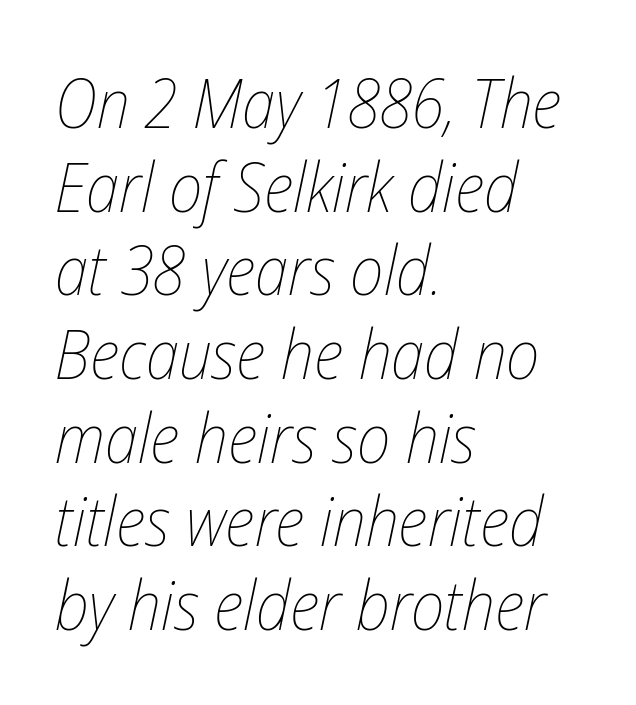
The image shows 68 px thin, condensed type, italic (leaning right); set left-aligned, line spacing 1.23x, normal letter spacing, not underlined; low stroke contrast and a medium x-height.
